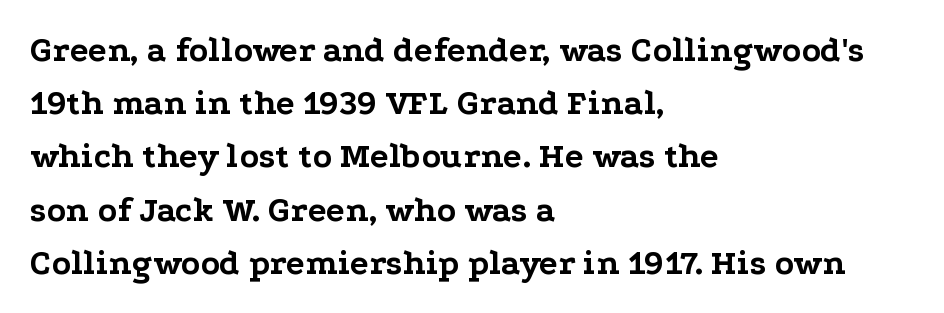
Q: Is the text bold? A: Yes.
Q: Is the text italic (slanted)? A: No, it is upright.
Q: Is the typeface a serif or a sans-serif typeface? A: Serif.
Q: Is the text underlined? A: No.
Q: How is the paragraph aligned? A: Left-aligned.
Q: Is the spacing between letters normal or unusually wide? A: Normal.
Q: Is the spacing between lines tight, normal or loose? A: Normal.
Q: Width (condensed, normal, or wide)? A: Wide.
Q: Stroke contrast? A: Low.
Q: x-height? A: Medium.
Q: Monospaced? A: No.
